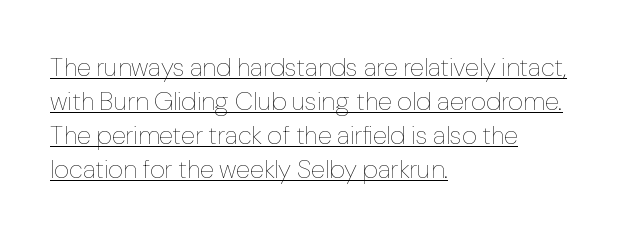
Q: Is the text bold? A: No.
Q: Is the text italic (slanted)? A: No, it is upright.
Q: Is the text underlined? A: Yes.
Q: How is the paragraph aligned? A: Left-aligned.
Q: Is the spacing between letters normal or unusually wide? A: Normal.
Q: Is the spacing between lines tight, normal or loose? A: Normal.
